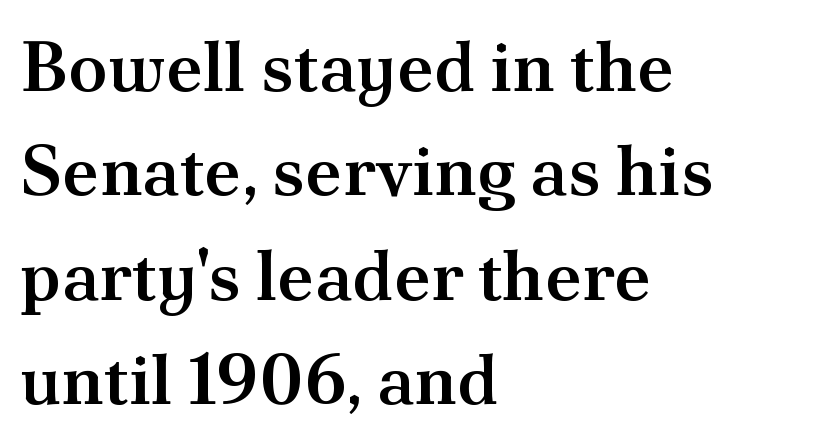
Q: Is the text bold? A: Semi-bold.
Q: Is the text italic (slanted)? A: No, it is upright.
Q: Is the typeface a serif or a sans-serif typeface? A: Serif.
Q: Is the text underlined? A: No.
Q: How is the paragraph aligned? A: Left-aligned.
Q: Is the spacing between letters normal or unusually wide? A: Normal.
Q: Is the spacing between lines tight, normal or loose? A: Normal.
Q: Width (condensed, normal, or wide)? A: Normal.
Q: Stroke contrast? A: Medium.
Q: x-height? A: Small.
Q: Monospaced? A: No.
